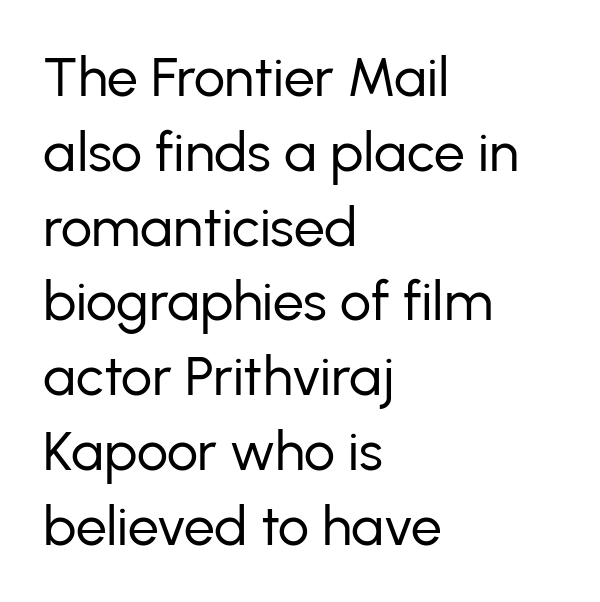
Each letter keeps its own natural width here, so spacing adapts to shape. Descender tails drop into unmarked territory. The paragraph shown leans on its left margin. On a weight scale, this lands at 450 or below.
